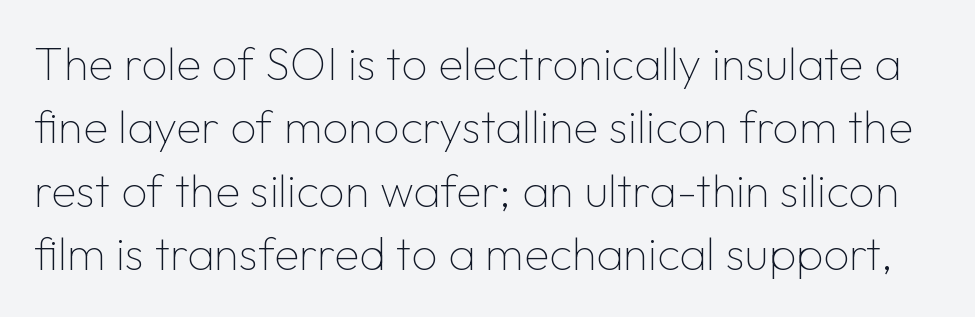
Do the characters align in a grid? No, the font is proportional. A light-to-regular cut is what we see here. Normally led — the rows are evenly, conventionally spaced. Has an underline been added? It has not.
